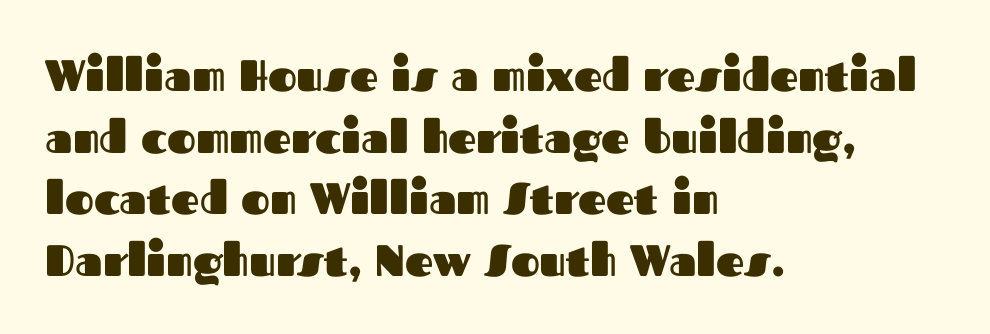
{"serif": "no", "italic": "no", "bold": "yes", "weight": "heavy", "width": "normal", "stroke_contrast": "medium", "x_height": "medium", "monospaced": "no", "underline": "no", "align": "left", "line_spacing": "normal", "line_spacing_ratio": 1.4, "letter_spacing": "normal", "letter_spacing_em": 0.0, "glyph_px": 44}
